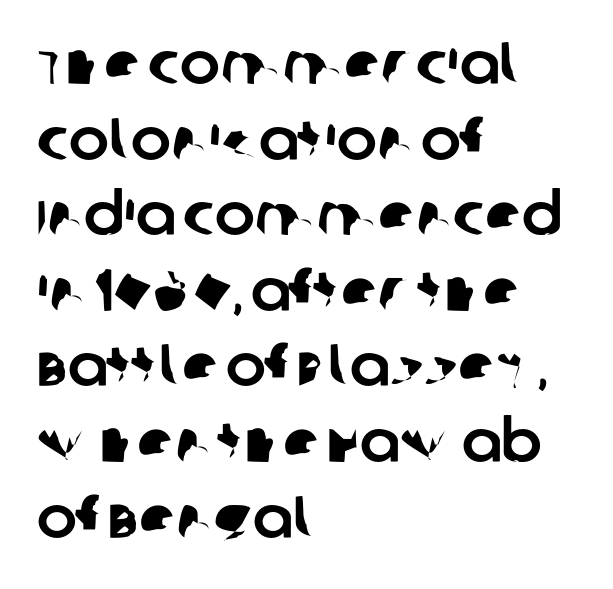
The image shows 60 px sans-serif type; set left-aligned, normal line spacing (1.26x), normal letter spacing, not underlined; low stroke contrast and a large x-height.
